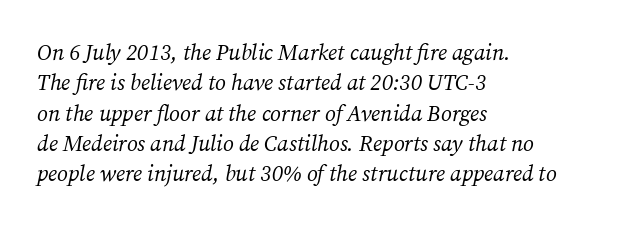
Look at the tracking — it's just the regular setting, nothing added. This reads as an unemphasized weight, regular at the heaviest. This rendering uses left alignment, leaving the right contour irregular. Posture: slanted. Any mark beneath the type? The region is blank. Horizontal bands of white between lines are of average thickness.
